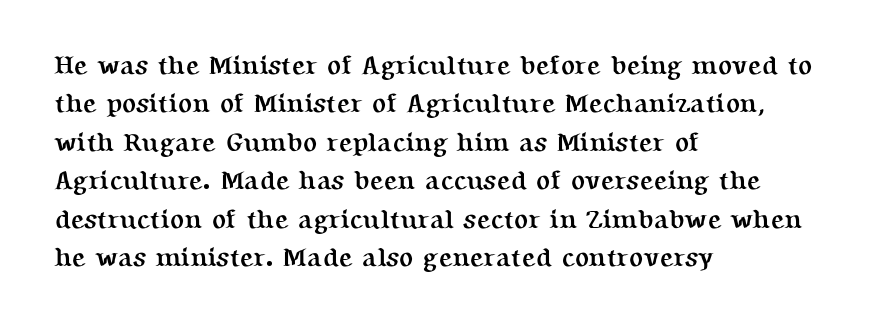
The image shows 26 px bold type, upright; set left-aligned, normal line spacing (1.48x), normal letter spacing, not underlined.
